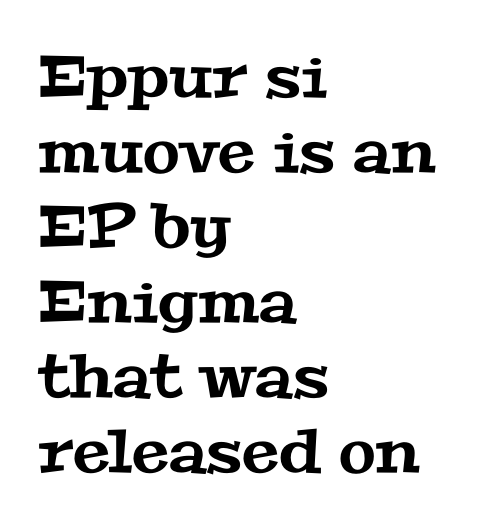
{"serif": "yes", "width": "wide", "stroke_contrast": "medium", "x_height": "medium", "monospaced": "no", "underline": "no", "align": "left", "line_spacing": "normal", "line_spacing_ratio": 1.25, "letter_spacing": "normal", "letter_spacing_em": 0.0, "glyph_px": 60}
